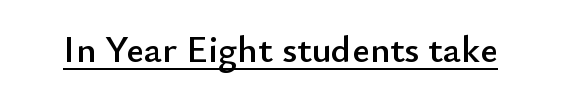
Nope, not italic — everything's standing straight. Underline: present. You could call the tracking neutral — neither tight nor loose. Each letter keeps its own natural width here, so spacing adapts to shape. The designer went with a sans here, leaving each stem footless.
